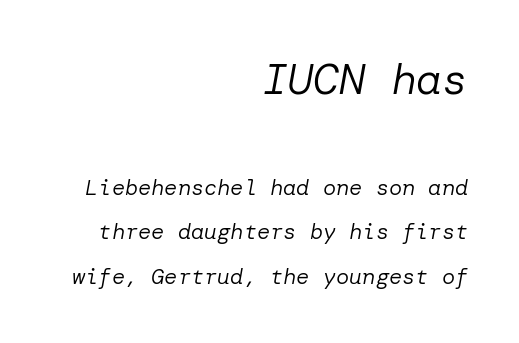
Which of the two is more prominent by size? The first, at the top. One glance says open: line gaps are wider than usual. Spacing between characters is what you'd get straight out of the box. Typeset ragged left — the right edge is the straight one.
